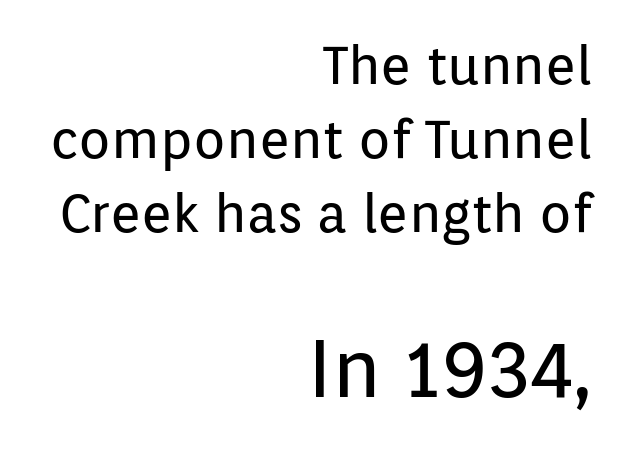
Casual observation: everything's shoved over to the right. Nothing sits at the stroke ends, so this counts as sans-serif. Every character sits straight up, as roman type does. The passage shown is not underscored anywhere. A typesetter would call this proportional, since set widths differ per character. These lines keep a tight, regular rhythm from letter to letter.
